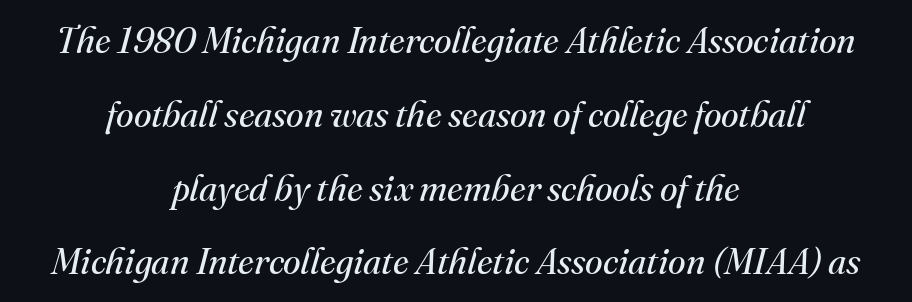
{"serif": "yes", "italic": "yes", "lean": "right", "slant_degrees": 16, "bold": "no", "weight": "regular", "width": "normal", "stroke_contrast": "medium", "x_height": "small", "monospaced": "no", "underline": "no", "align": "center", "line_spacing": "loose", "line_spacing_ratio": 2.05, "letter_spacing": "normal", "letter_spacing_em": 0.0, "glyph_px": 36}
